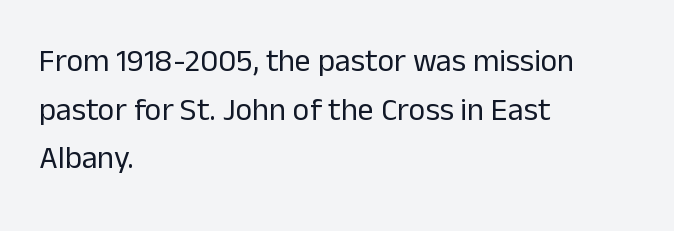
The image shows 32 px regular-weight sans-serif type, upright; set left-aligned, normal line spacing (1.52x), normal letter spacing, not underlined; low stroke contrast and a medium x-height.
